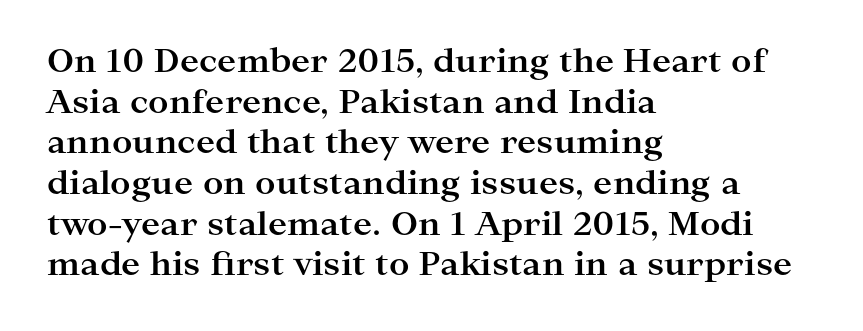
Q: Is the text bold? A: Yes.
Q: Is the text italic (slanted)? A: No, it is upright.
Q: Is the typeface a serif or a sans-serif typeface? A: Serif.
Q: Is the text underlined? A: No.
Q: How is the paragraph aligned? A: Left-aligned.
Q: Is the spacing between letters normal or unusually wide? A: Normal.
Q: Is the spacing between lines tight, normal or loose? A: Normal.
Q: Width (condensed, normal, or wide)? A: Wide.
Q: Stroke contrast? A: High.
Q: x-height? A: Medium.
Q: Monospaced? A: No.
